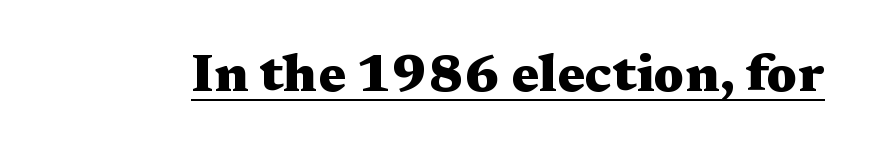
What weight is shown? A full bold with thick strokes. Underlined type. A typesetter would label this face a serif. The passage shown is typed in a proportional face where columns would drift.
